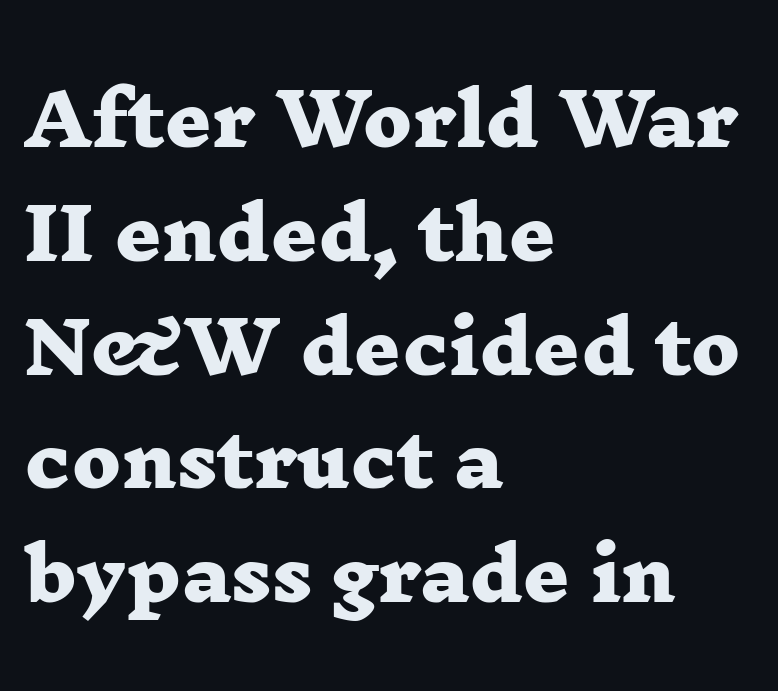
Q: Is the text bold? A: Yes.
Q: Is the typeface a serif or a sans-serif typeface? A: Serif.
Q: Is the text underlined? A: No.
Q: How is the paragraph aligned? A: Left-aligned.
Q: Is the spacing between letters normal or unusually wide? A: Normal.
Q: Is the spacing between lines tight, normal or loose? A: Normal.
Q: Width (condensed, normal, or wide)? A: Wide.
Q: Stroke contrast? A: Low.
Q: x-height? A: Medium.
Q: Monospaced? A: No.
